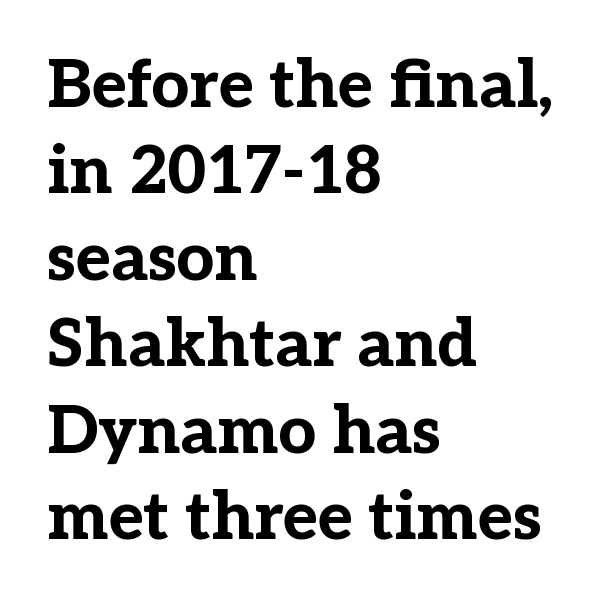
Letterform terminals end in serifs throughout the passage. Notice how the passage keeps a crisp vertical edge on the left only. You'd pick this weight for a headline — it's a proper bold. The lines sit at an ordinary, default distance from one another.
